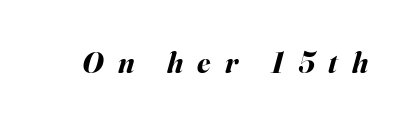
Characters follow at a spacing far wider than the type designer built in. How heavy is the stroke? Heavy — this is a bold. Is this a fixed-width face? No — the glyphs have proportional, varying widths. Notice how the stems are inclined rather than vertical — that's the hallmark of italics.
